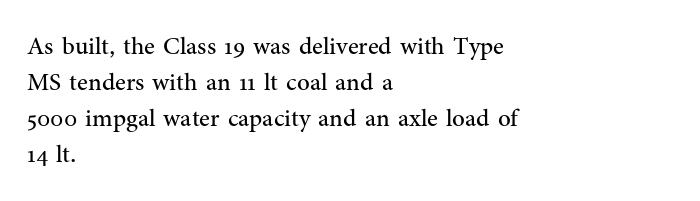
The rendering anchors every line to the left-hand side. Words appear dense and cohesive because spacing is normal. Does the leading feel generous? No, just average. A quiet, ordinary-to-light weight characterises the typeface.
